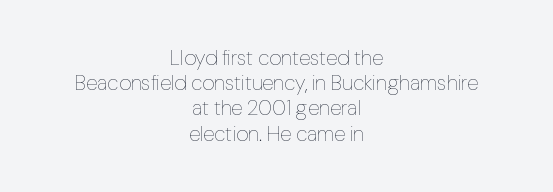
{"italic": "no", "bold": "no", "underline": "no", "align": "center", "line_spacing_ratio": 1.2, "letter_spacing": "normal", "letter_spacing_em": 0.0, "glyph_px": 21}
